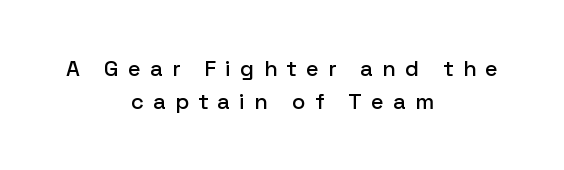
Q: Is the text italic (slanted)? A: No, it is upright.
Q: Is the text underlined? A: No.
Q: How is the paragraph aligned? A: Centered.
Q: Is the spacing between letters normal or unusually wide? A: Unusually wide.
Q: Is the spacing between lines tight, normal or loose? A: Normal.
